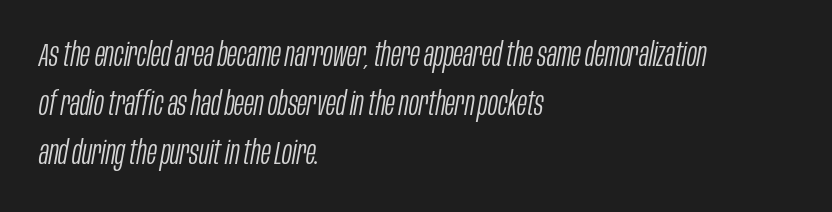
The lines sit at an ordinary, default distance from one another. Is this a fixed-width face? No — the glyphs have proportional, varying widths. Stroke mass is kept to a normal reading level or below. Horizontal alignment here is leftward, the default for most running prose. Nobody drew a line under any word here.
